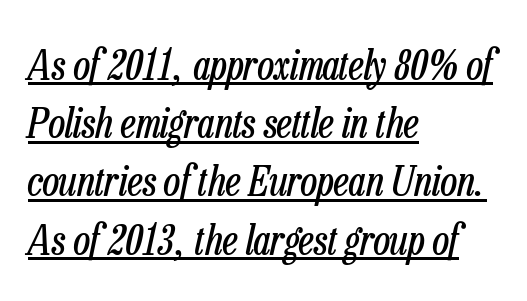
Q: Is the text bold? A: No.
Q: Is the text italic (slanted)? A: Yes, it leans right by about 13 degrees.
Q: Is the text underlined? A: Yes.
Q: How is the paragraph aligned? A: Left-aligned.
Q: Is the spacing between letters normal or unusually wide? A: Normal.
Q: Is the spacing between lines tight, normal or loose? A: Normal.
Q: Width (condensed, normal, or wide)? A: Condensed.
Q: Stroke contrast? A: Low.
Q: x-height? A: Medium.
Q: Monospaced? A: No.
